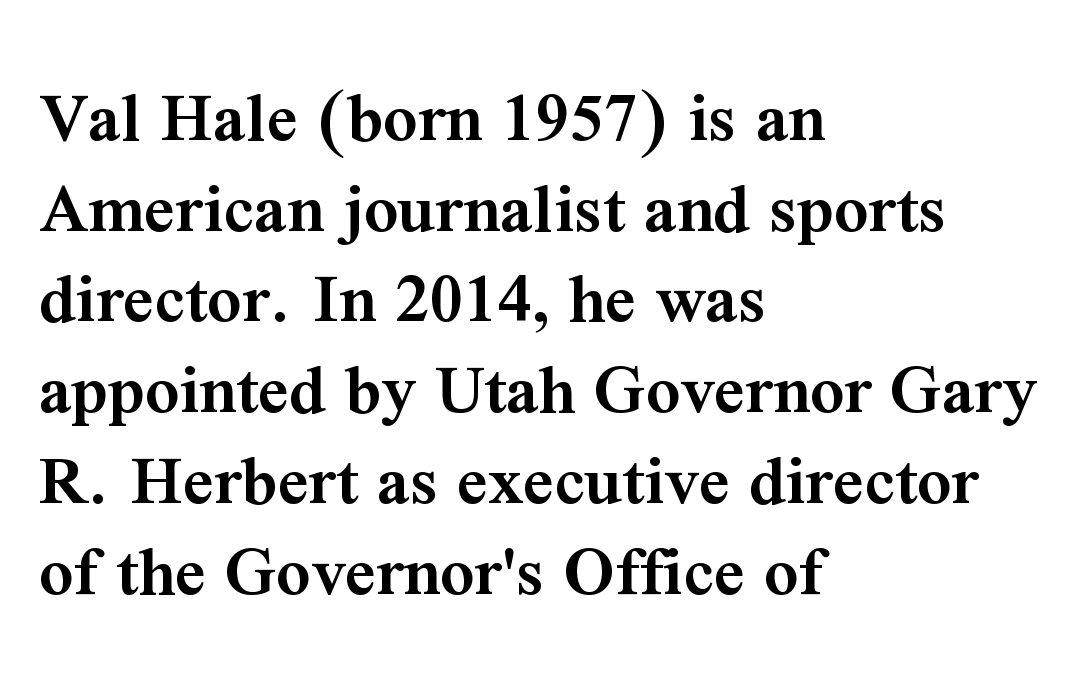
The passage shown is not underscored anywhere. Caption: multi-line text, flush left, ragged right. Spacing between characters is what you'd get straight out of the box. Font category for this specimen: serif. Is the type bold? Partly — it's a semibold, heavier than regular but not fully bold.
